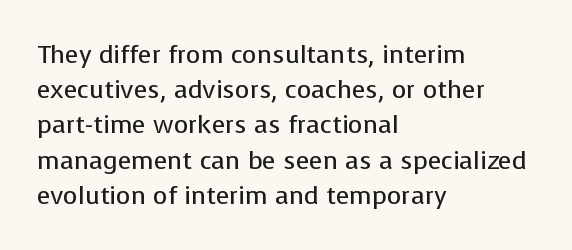
Weight: not bold — regular or lighter. Summary of vertical rhythm: regular, with standard interline spacing. Italic? Not at all — the glyphs are vertical. Words appear dense and cohesive because spacing is normal. Glance below the letters and you will spot only blank space.
